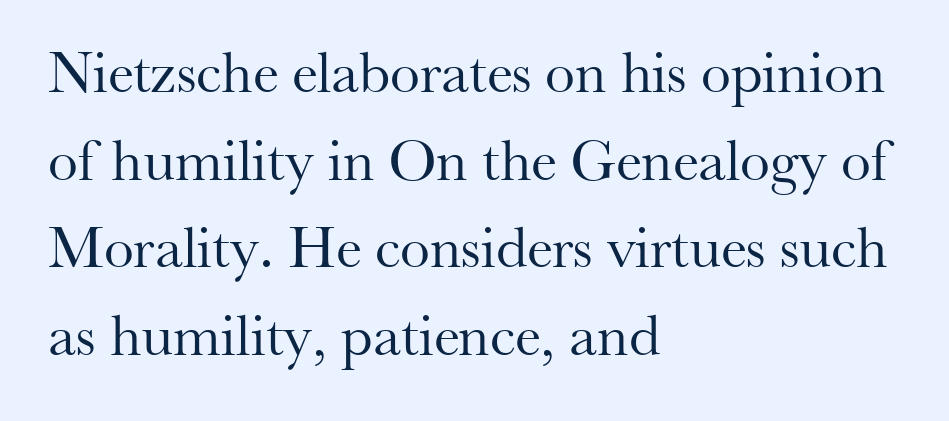
The letters stand upright; this is a roman face. I'd call this a serif setting — the letters wear small feet. The paragraph shown leans on its left margin. Spacing verdict: proportional, widths tailored to each character.
